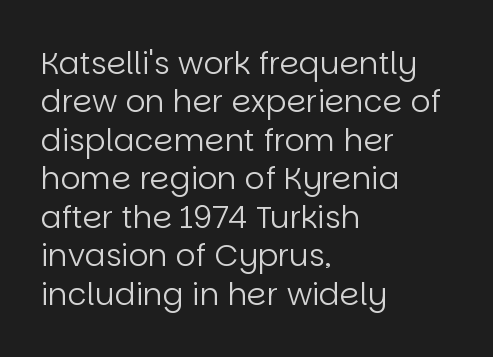
{"serif": "no", "italic": "no", "bold": "no", "weight": "regular", "width": "normal", "stroke_contrast": "low", "x_height": "large", "monospaced": "no", "underline": "no", "align": "left", "line_spacing_ratio": 1.24, "letter_spacing": "normal", "letter_spacing_em": 0.0, "glyph_px": 31}
